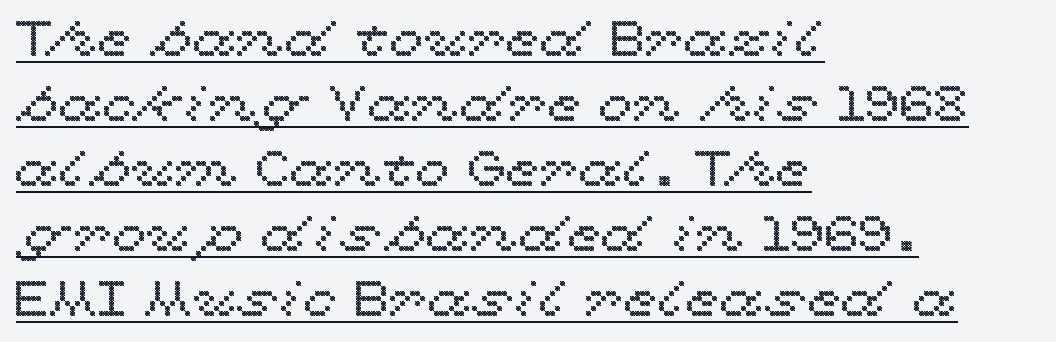
{"width": "wide", "x_height": "medium", "monospaced": "no", "underline": "yes", "align": "left", "line_spacing": "normal", "line_spacing_ratio": 1.3, "letter_spacing": "normal", "letter_spacing_em": 0.0, "glyph_px": 50}
